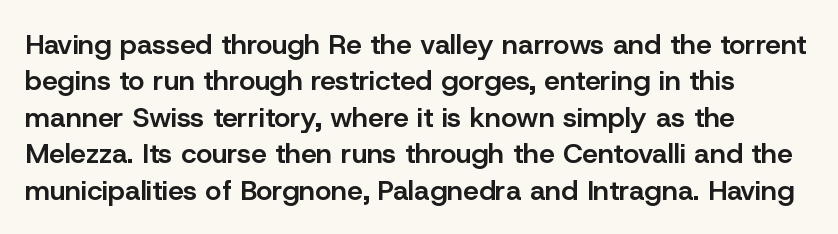
Q: Is the text bold? A: Semi-bold.
Q: Is the text italic (slanted)? A: No, it is upright.
Q: Is the typeface a serif or a sans-serif typeface? A: Sans-serif.
Q: Is the text underlined? A: No.
Q: Is the spacing between letters normal or unusually wide? A: Normal.
Q: Is the spacing between lines tight, normal or loose? A: Normal.
Q: Width (condensed, normal, or wide)? A: Normal.
Q: Stroke contrast? A: Low.
Q: x-height? A: Medium.
Q: Monospaced? A: No.
